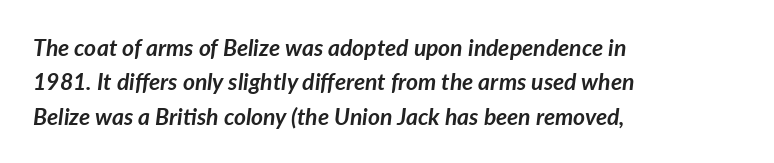
{"italic": "yes", "lean": "right", "slant_degrees": 7, "bold": "yes", "underline": "no", "align": "left", "line_spacing": "normal", "line_spacing_ratio": 1.5, "letter_spacing": "normal", "letter_spacing_em": 0.0, "glyph_px": 23}
